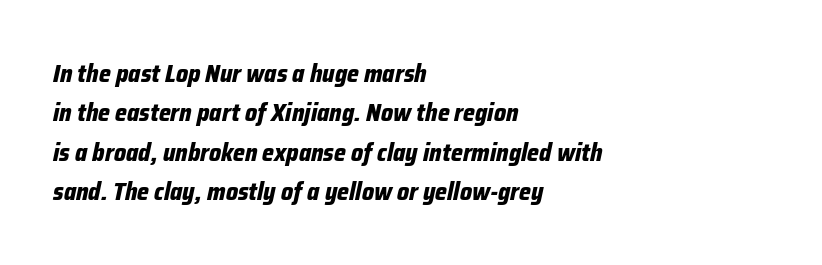
Q: Is the text bold? A: Yes.
Q: Is the text italic (slanted)? A: Yes, it leans right by about 12 degrees.
Q: Is the text underlined? A: No.
Q: How is the paragraph aligned? A: Left-aligned.
Q: Is the spacing between letters normal or unusually wide? A: Normal.
Q: Is the spacing between lines tight, normal or loose? A: Normal.
